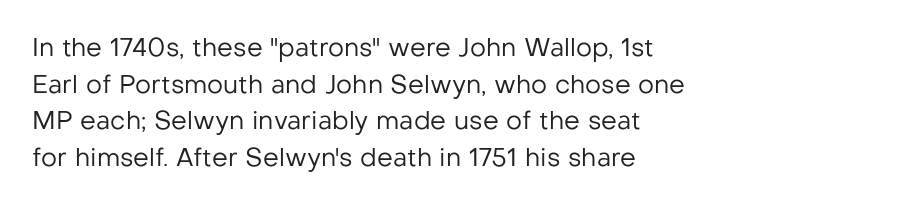
The image shows 25 px text type, upright; set left-aligned, normal line spacing (1.47x), normal letter spacing, not underlined.
